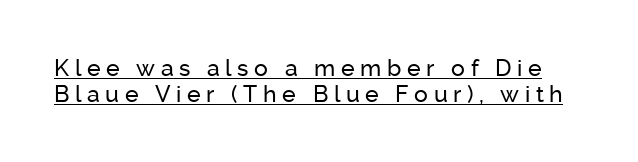
{"italic": "no", "underline": "yes", "line_spacing": "tight", "line_spacing_ratio": 1.12, "letter_spacing": "wide", "letter_spacing_em": 0.24, "glyph_px": 23}
